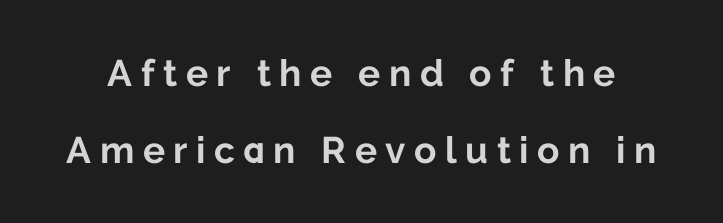
{"serif": "no", "italic": "no", "bold": "yes", "weight": "bold", "width": "normal", "stroke_contrast": "low", "x_height": "medium", "monospaced": "no", "underline": "no", "line_spacing": "loose", "line_spacing_ratio": 2.08, "letter_spacing": "wide", "letter_spacing_em": 0.23, "glyph_px": 37}
